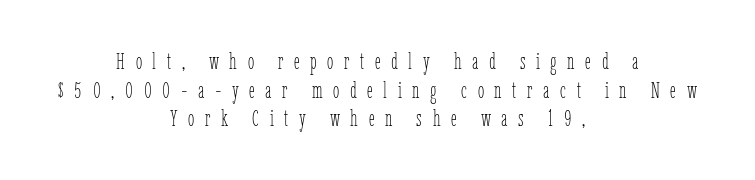
Notice how the passage keeps no hard edge, just a central spine. Summary of weight: not heavy and not bold. Here the glyphs are tracked loosely, breaking word shapes into spaced letters. The specimen omits any rule beneath the text block's lines.
